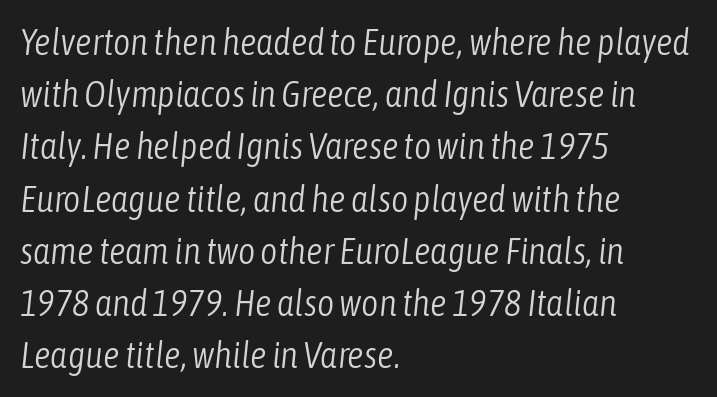
Q: Is the text bold? A: No.
Q: Is the text italic (slanted)? A: Yes, it leans right by about 6 degrees.
Q: Is the text underlined? A: No.
Q: How is the paragraph aligned? A: Left-aligned.
Q: Is the spacing between letters normal or unusually wide? A: Normal.
Q: Is the spacing between lines tight, normal or loose? A: Normal.
Q: Width (condensed, normal, or wide)? A: Condensed.
Q: Stroke contrast? A: Low.
Q: x-height? A: Medium.
Q: Monospaced? A: No.
